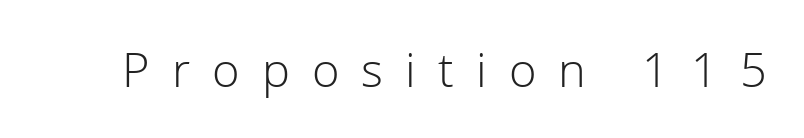
Q: Is the text bold? A: No.
Q: Is the text italic (slanted)? A: No, it is upright.
Q: Is the typeface a serif or a sans-serif typeface? A: Sans-serif.
Q: Is the text underlined? A: No.
Q: Is the spacing between letters normal or unusually wide? A: Unusually wide.
Q: Width (condensed, normal, or wide)? A: Normal.
Q: Stroke contrast? A: Low.
Q: x-height? A: Medium.
Q: Monospaced? A: No.
